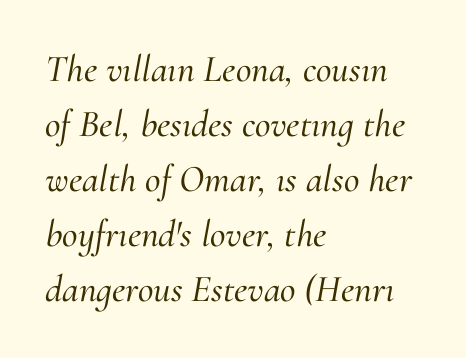
The image shows 38 px serif type, italic (leaning right); set left-aligned, normal line spacing (1.45x), normal letter spacing, not underlined; medium stroke contrast and a small x-height.
